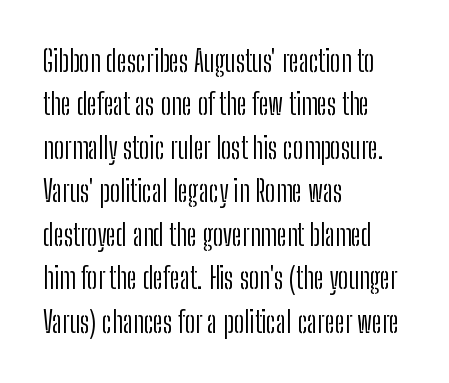
Q: Is the text bold? A: No.
Q: Is the text italic (slanted)? A: No, it is upright.
Q: Is the typeface a serif or a sans-serif typeface? A: Sans-serif.
Q: Is the text underlined? A: No.
Q: How is the paragraph aligned? A: Left-aligned.
Q: Is the spacing between letters normal or unusually wide? A: Normal.
Q: Is the spacing between lines tight, normal or loose? A: Normal.
Q: Width (condensed, normal, or wide)? A: Condensed.
Q: Stroke contrast? A: Low.
Q: x-height? A: Medium.
Q: Monospaced? A: No.
